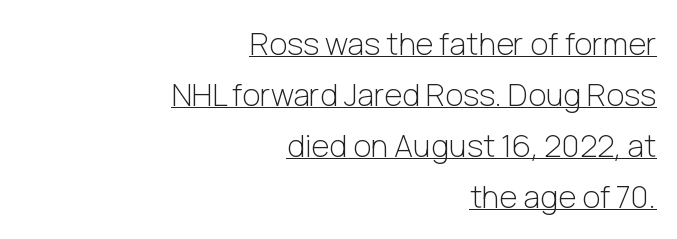
{"serif": "no", "italic": "no", "bold": "no", "weight": "light", "width": "normal", "stroke_contrast": "low", "x_height": "medium", "monospaced": "no", "underline": "yes", "align": "right", "line_spacing": "normal", "line_spacing_ratio": 1.64, "letter_spacing": "normal", "letter_spacing_em": 0.0, "glyph_px": 31}
